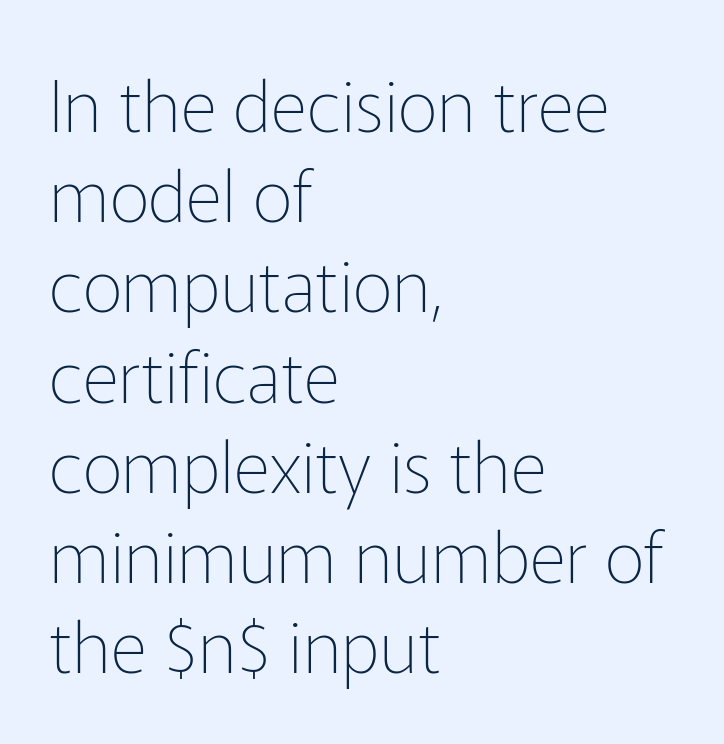
This is not heavy type; no bold has been used. The face used here is proportionally spaced, like ordinary book or web type. Honestly, the row spacing looks completely unremarkable. To sum up the face: it is a sans, with no serifs.
